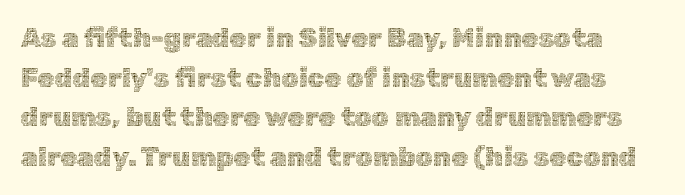
The image shows 27 px text type, upright; set normal line spacing (1.47x), normal letter spacing, not underlined.
